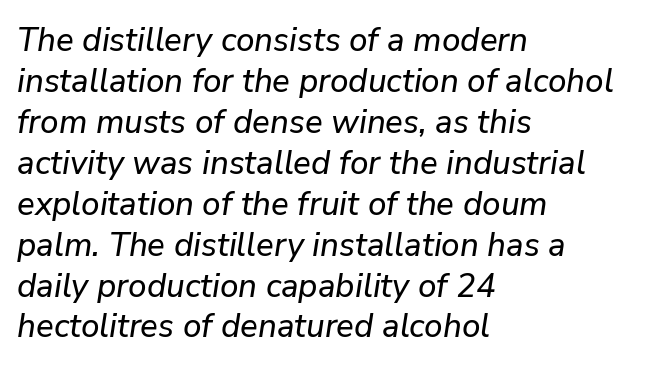
Q: Is the text italic (slanted)? A: Yes, it leans right by about 9 degrees.
Q: Is the text underlined? A: No.
Q: How is the paragraph aligned? A: Left-aligned.
Q: Is the spacing between letters normal or unusually wide? A: Normal.
Q: Width (condensed, normal, or wide)? A: Normal.
Q: Stroke contrast? A: Low.
Q: x-height? A: Medium.
Q: Monospaced? A: No.
